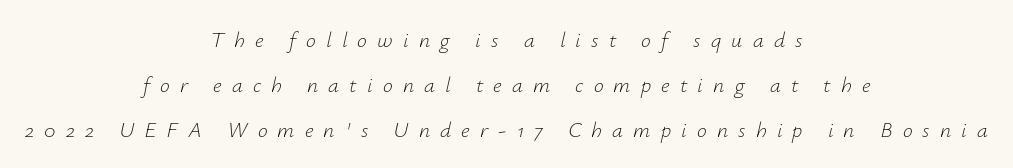
{"italic": "yes", "lean": "right", "slant_degrees": 12, "bold": "no", "underline": "no", "align": "center", "line_spacing": "loose", "line_spacing_ratio": 2.05, "letter_spacing": "wide", "letter_spacing_em": 0.46, "glyph_px": 22}
